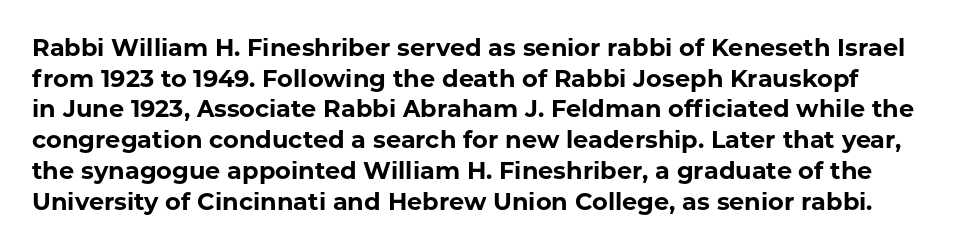
{"italic": "no", "bold": "yes", "underline": "no", "line_spacing": "normal", "line_spacing_ratio": 1.28, "letter_spacing": "normal", "letter_spacing_em": 0.0, "glyph_px": 24}
